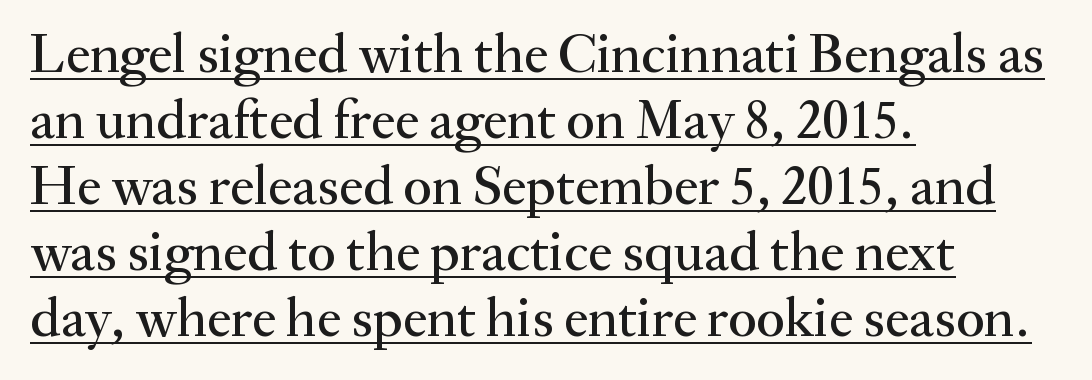
Varying glyph widths throughout — classic text-font behaviour. Are there feet on the stems? There are — it's a serif. The setting favours the left margin, as ordinary paragraphs usually do. The specimen reads as upright at a glance. The face used here appears with an underline applied.
